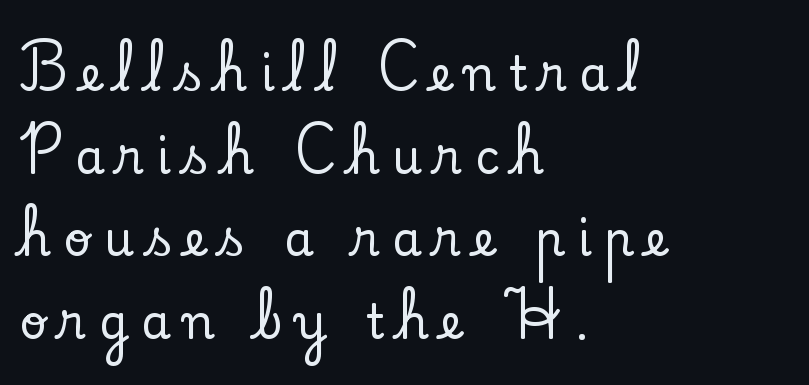
Is there any slant? The stems are plumb. Casual observation: everything's shoved over to the left. This is serif lettering, the kind often seen in printed books. Check under the words: just untouched page.
